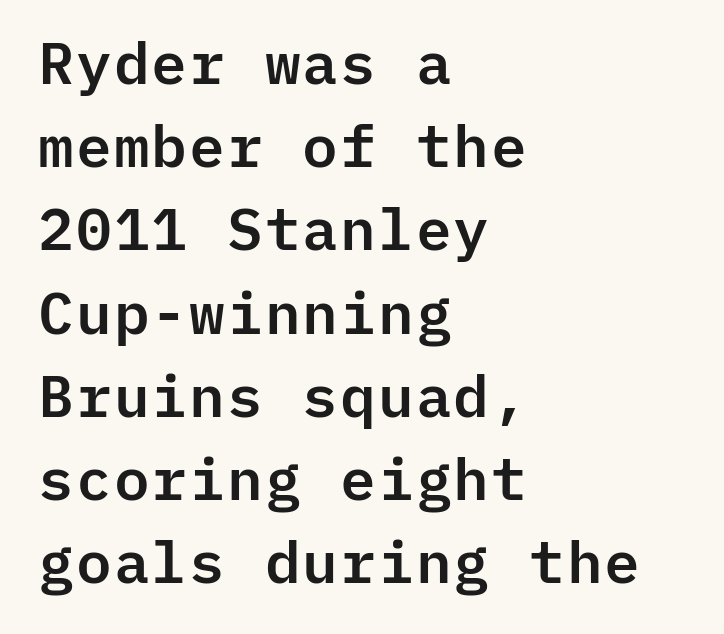
Leftover space on each line is placed entirely after the last word. This sample uses plain, unmodified letter spacing. Characters remain perfectly vertical along every line. Note the uniform advance width — an 'i' takes as much space as an 'm'.
